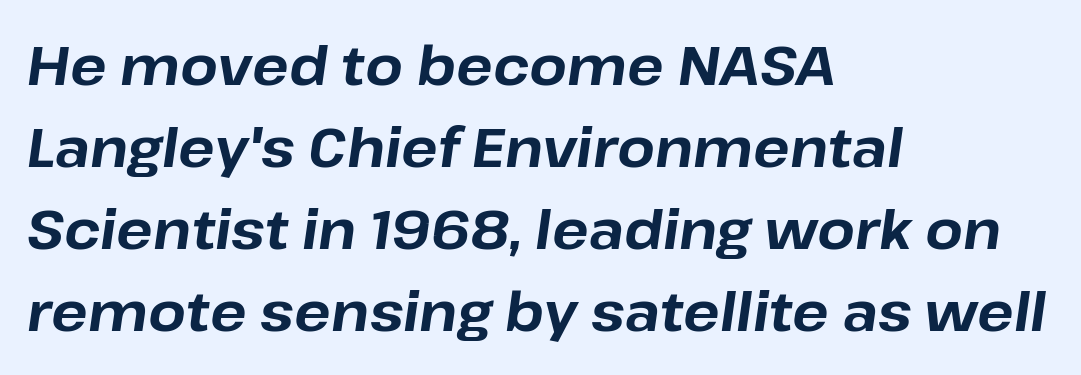
The image shows 54 px bold type, italic (leaning right); set left-aligned, normal line spacing (1.52x), normal letter spacing, not underlined; low stroke contrast and a medium x-height.
